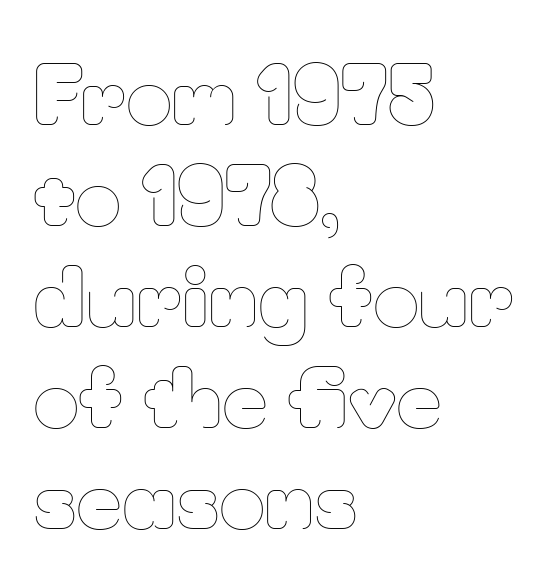
No extra tracking has been applied to these lines. Quick note: not italic, upright. Compared with a centered layout, this one pins lines to the left instead. Nothing heavy about these letters — not bold at all.
